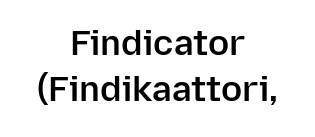
Words float on clear page, feet unadorned. Examine the stroke ends and you'll find no serifs. The typesetting leans somewhat heavy: a semibold. The passage shown is typed in a proportional face where columns would drift.
